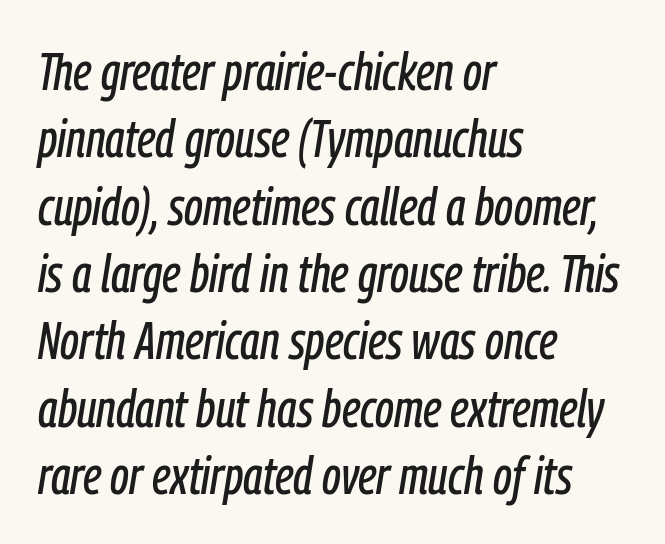
Q: Is the text italic (slanted)? A: Yes, it leans right by about 9 degrees.
Q: Is the text underlined? A: No.
Q: How is the paragraph aligned? A: Left-aligned.
Q: Is the spacing between letters normal or unusually wide? A: Normal.
Q: Is the spacing between lines tight, normal or loose? A: Normal.
Q: Width (condensed, normal, or wide)? A: Condensed.
Q: Stroke contrast? A: Low.
Q: x-height? A: Medium.
Q: Monospaced? A: No.
